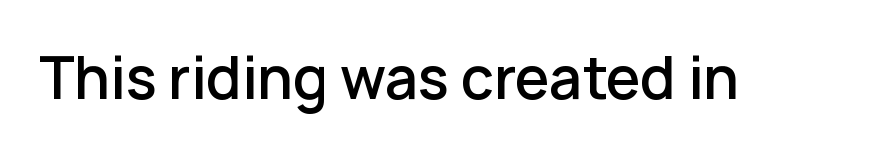
{"serif": "no", "italic": "no", "bold": "semi", "weight": "semibold", "width": "normal", "stroke_contrast": "low", "x_height": "medium", "monospaced": "no", "underline": "no", "letter_spacing": "normal", "letter_spacing_em": 0.0, "glyph_px": 56}
